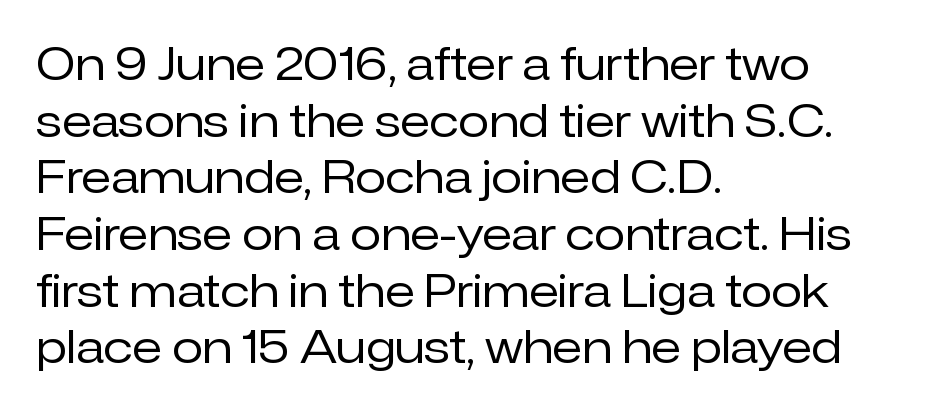
{"serif": "no", "italic": "no", "bold": "no", "weight": "regular", "width": "normal", "stroke_contrast": "low", "x_height": "medium", "monospaced": "no", "underline": "no", "align": "left", "line_spacing": "normal", "line_spacing_ratio": 1.26, "letter_spacing": "normal", "letter_spacing_em": 0.0, "glyph_px": 45}
